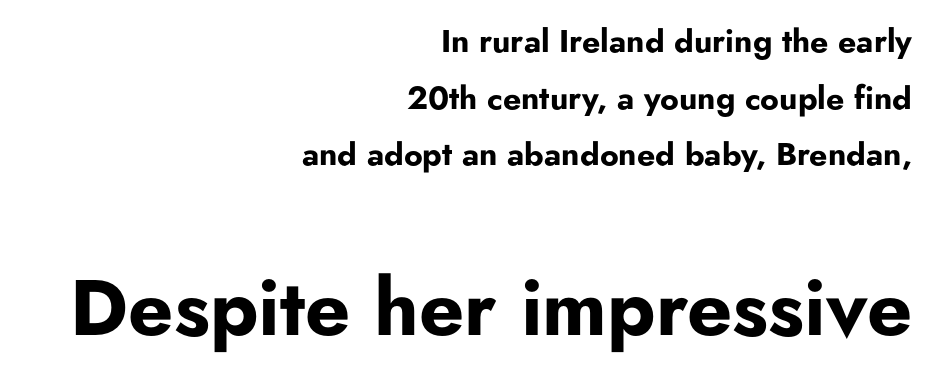
The rendering anchors every line to the right-hand side. This is the regular roman posture of the typeface. Is the type bold? Yes — the strokes are clearly thick and heavy. Type style note: lacks serifs. Visually, the bottom section dominates because its glyphs are scaled up. Beneath every word, the page is bare.
